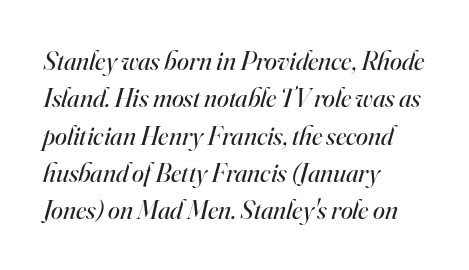
The image shows 27 px text type, italic (leaning right); set left-aligned, normal line spacing (1.38x), normal letter spacing, not underlined.
